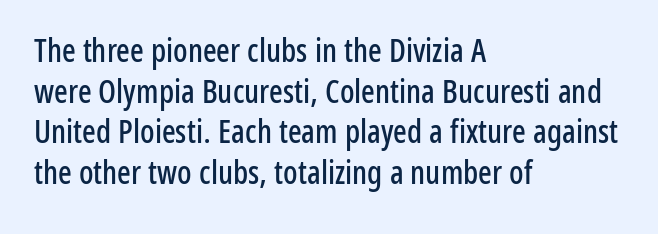
{"serif": "no", "italic": "no", "width": "condensed", "stroke_contrast": "low", "x_height": "medium", "monospaced": "no", "underline": "no", "align": "left", "line_spacing": "normal", "line_spacing_ratio": 1.27, "letter_spacing": "normal", "letter_spacing_em": 0.0, "glyph_px": 32}
